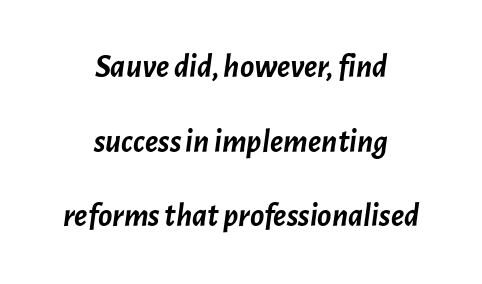
Words float on clear page, feet unadorned. Short and long lines alike share a common midpoint. The horizontal fit of the characters is conventional and even. Each new line begins a long way beneath the previous one.
